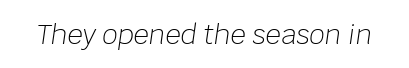
{"italic": "yes", "lean": "right", "slant_degrees": 8, "bold": "no", "underline": "no", "letter_spacing": "normal", "letter_spacing_em": 0.0, "glyph_px": 27}
